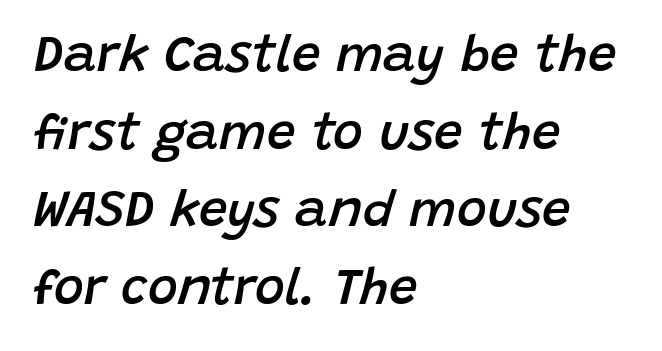
The image shows 51 px semibold type, italic (leaning right); set left-aligned, normal line spacing (1.52x), normal letter spacing, not underlined; low stroke contrast and a large x-height.
